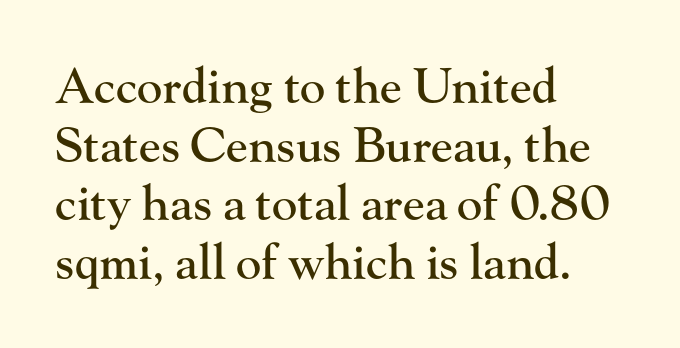
A clean baseline with only descenders dipping below it. The setting favours the left margin, as ordinary paragraphs usually do. Think of a printed novel: that variable character pitch is what you see here. The letters stand straight up with perfectly vertical stems.
